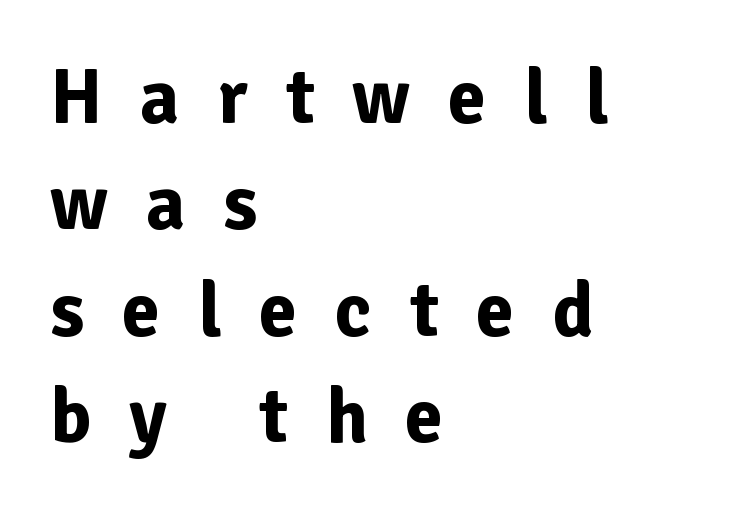
The area under the type is left untouched. A typesetter would call this heavily tracked-out type. Regarding leading, the lines here are spaced in the standard way. The letters advance in unequal steps, a hallmark of proportional type. In terms of letterform style, serifs are entirely absent.
